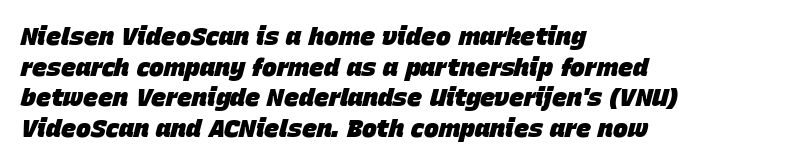
{"italic": "yes", "lean": "right", "slant_degrees": 15, "bold": "yes", "underline": "no", "align": "left", "line_spacing_ratio": 1.23, "letter_spacing": "normal", "letter_spacing_em": 0.0, "glyph_px": 25}
